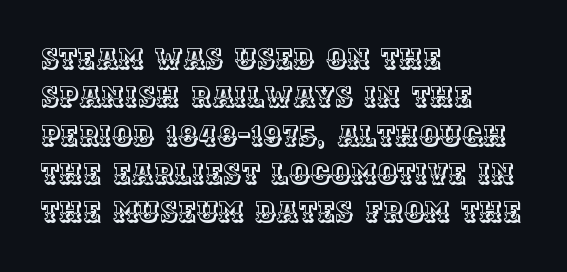
Q: Is the text italic (slanted)? A: No, it is upright.
Q: Is the text underlined? A: No.
Q: How is the paragraph aligned? A: Left-aligned.
Q: Is the spacing between letters normal or unusually wide? A: Normal.
Q: Is the spacing between lines tight, normal or loose? A: Normal.
Q: Width (condensed, normal, or wide)? A: Normal.
Q: x-height? A: Large.
Q: Monospaced? A: No.
